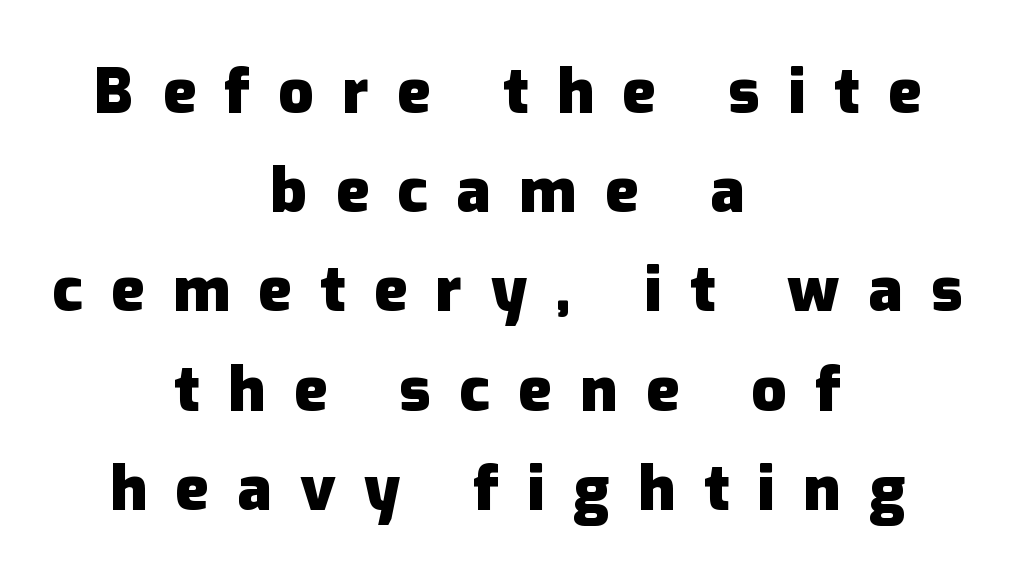
Between one letter and the next there's a generous, obvious gap. Type without underlining. Vertical strokes here are truly vertical. Regular leading. Spacing verdict: proportional, widths tailored to each character. Chunky letters — that's bold for sure.
